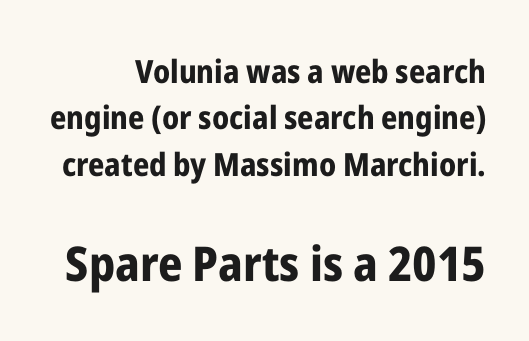
One glance says typical: line gaps are just what's usual. Pretty heavy lettering here — definitely bold. Spacing verdict: proportional, widths tailored to each character. The lower block of text is set noticeably larger than the block above it. These lines are composed in type without serifs.
